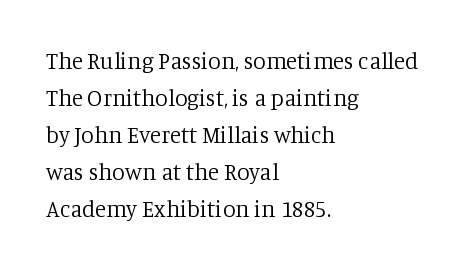
{"italic": "no", "bold": "no", "underline": "no", "align": "left", "line_spacing": "normal", "line_spacing_ratio": 1.61, "letter_spacing": "normal", "letter_spacing_em": 0.0, "glyph_px": 23}
